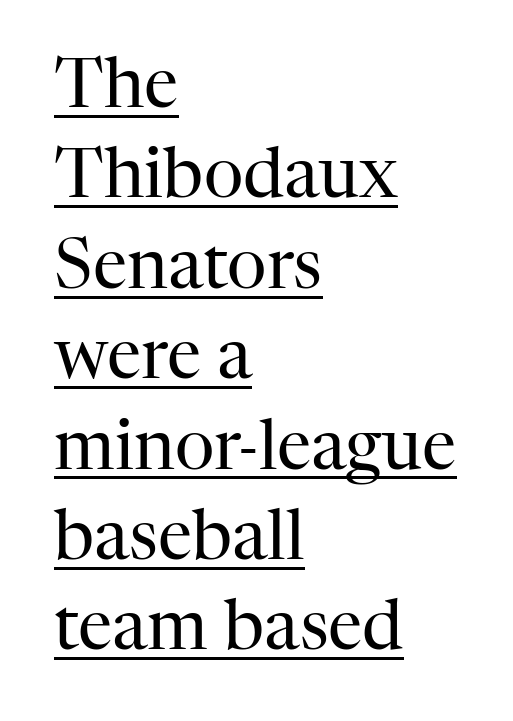
Q: Is the text bold? A: No.
Q: Is the text italic (slanted)? A: No, it is upright.
Q: Is the typeface a serif or a sans-serif typeface? A: Serif.
Q: Is the text underlined? A: Yes.
Q: How is the paragraph aligned? A: Left-aligned.
Q: Is the spacing between letters normal or unusually wide? A: Normal.
Q: Is the spacing between lines tight, normal or loose? A: Normal.
Q: Width (condensed, normal, or wide)? A: Normal.
Q: Stroke contrast? A: High.
Q: x-height? A: Medium.
Q: Monospaced? A: No.
